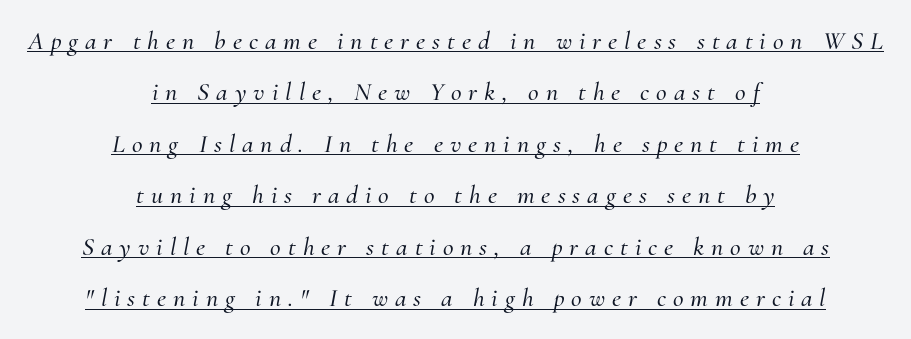
The image shows 26 px text type, italic (leaning right); set centered, loose line spacing (1.98x), unusually wide letter spacing (+0.27 em), underlined.
